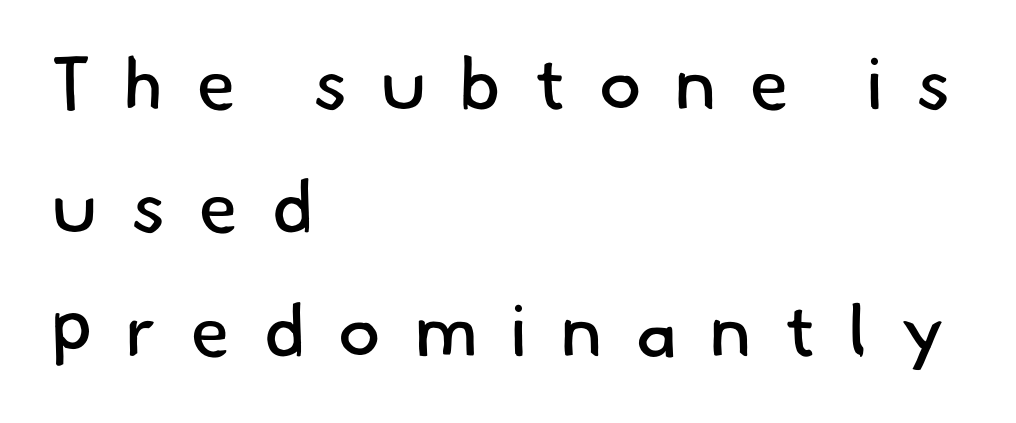
{"serif": "no", "bold": "no", "weight": "regular", "width": "normal", "stroke_contrast": "low", "x_height": "small", "monospaced": "no", "underline": "no", "align": "left", "line_spacing": "normal", "line_spacing_ratio": 1.69, "letter_spacing": "wide", "letter_spacing_em": 0.44, "glyph_px": 73}
